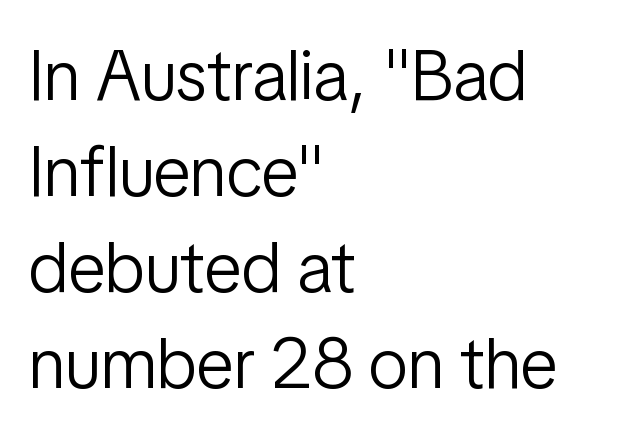
{"serif": "no", "italic": "no", "bold": "no", "weight": "light", "width": "condensed", "stroke_contrast": "low", "x_height": "medium", "monospaced": "no", "underline": "no", "align": "left", "line_spacing": "normal", "line_spacing_ratio": 1.35, "letter_spacing": "normal", "letter_spacing_em": 0.0, "glyph_px": 71}
